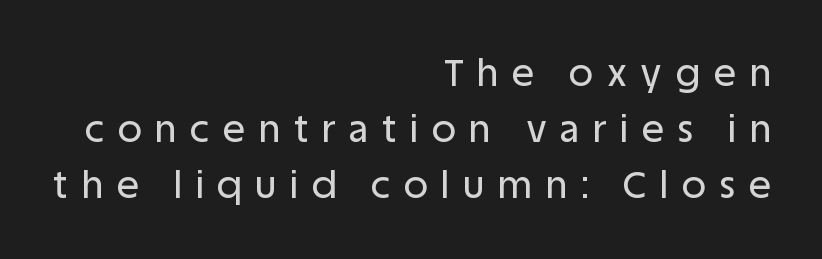
The image shows 37 px sans-serif type, upright; set right-aligned, normal line spacing (1.52x), unusually wide letter spacing (+0.37 em), not underlined; low stroke contrast and a large x-height.
